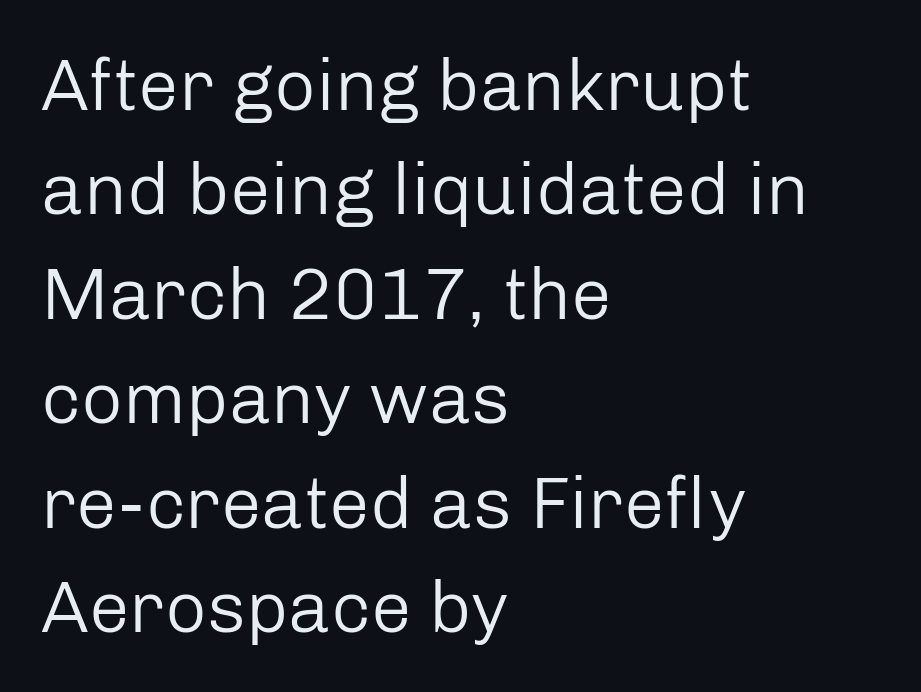
Tracking value appears to be zero — textbook default spacing. The specimen reads as upright at a glance. Character widths vary here, with narrow letters taking less room than wide ones. A sans-serif font was chosen for this passage. The lines are quadded left. Weight: in the light-to-regular range.
